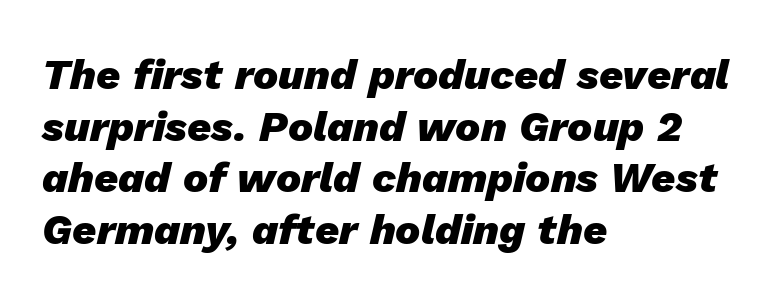
The image shows 42 px heavy type, italic (leaning right); set left-aligned, line spacing 1.23x, normal letter spacing, not underlined; low stroke contrast and a medium x-height.
